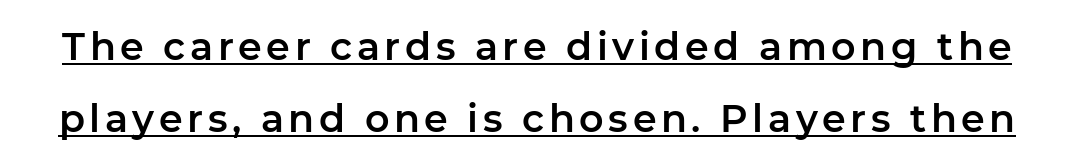
Q: Is the text italic (slanted)? A: No, it is upright.
Q: Is the typeface a serif or a sans-serif typeface? A: Sans-serif.
Q: Is the text underlined? A: Yes.
Q: Is the spacing between lines tight, normal or loose? A: Loose.
Q: Width (condensed, normal, or wide)? A: Normal.
Q: Stroke contrast? A: Low.
Q: x-height? A: Medium.
Q: Monospaced? A: No.
